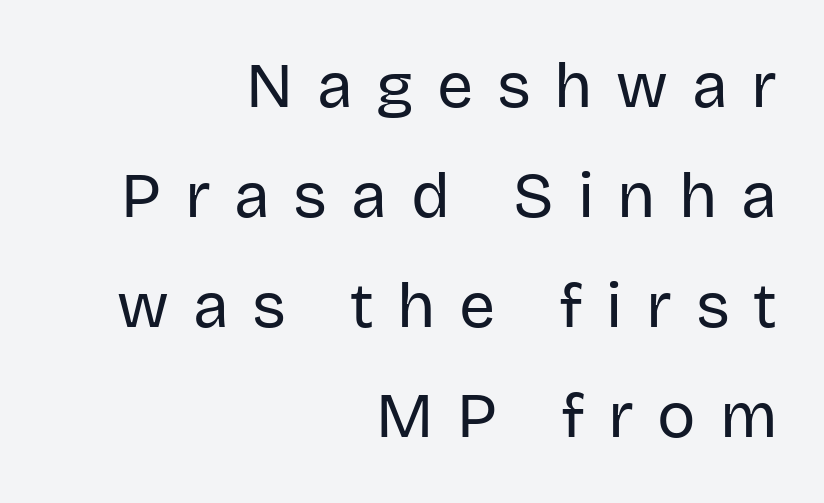
The passage shown is not bold in any degree. These lines are set flush right with a ragged left edge. Just letters on the line, the space beneath them empty. What stands out about the letter spacing? Its width — letters are far apart. Varying glyph widths throughout — classic text-font behaviour.
